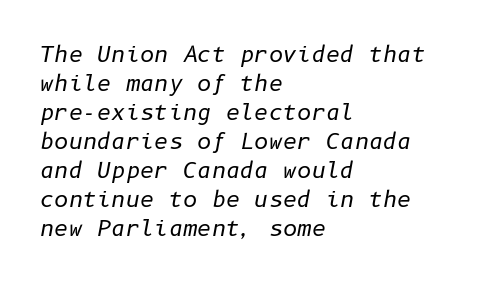
Clear beneath every line of the passage. You can tell it's italic because the verticals aren't actually vertical. Whoever set this chose a conventional vertical rhythm. The typeface has the unassuming heft of standard copy or less. Casual observation: everything's shoved over to the left. Glyph-to-glyph distance matches everyday printed text.
